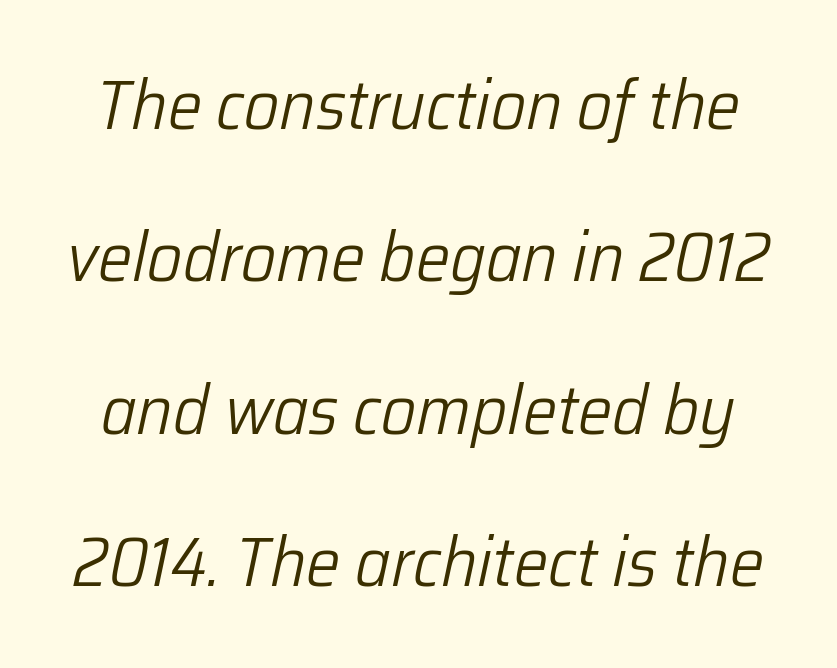
Notice how the stems are inclined rather than vertical — that's the hallmark of italics. Has an underline been added? It has not. Here the glyphs are tracked normally, forming tight word shapes. Proportional: the letters do not fall into vertical columns. Weight: not bold — regular or lighter.
